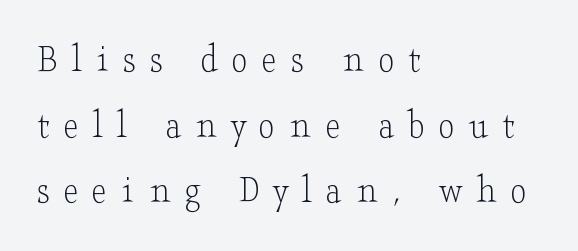
{"serif": "yes", "italic": "no", "bold": "no", "weight": "light", "width": "wide", "stroke_contrast": "low", "x_height": "small", "monospaced": "no", "underline": "no", "align": "left", "line_spacing": "normal", "line_spacing_ratio": 1.64, "letter_spacing": "wide", "letter_spacing_em": 0.36, "glyph_px": 40}
